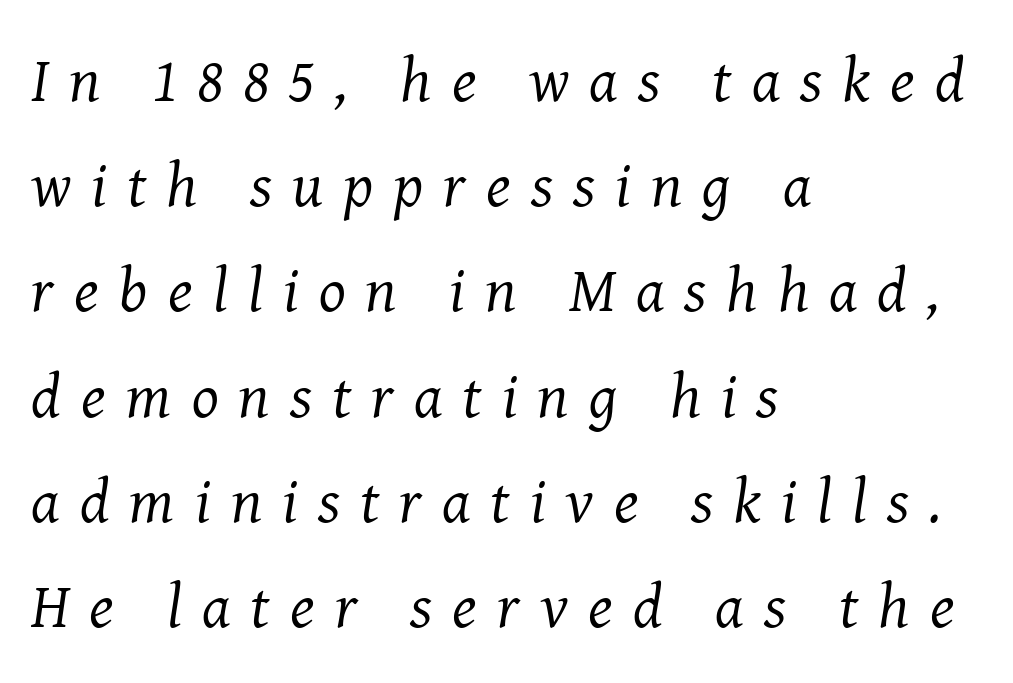
Q: Is the text bold? A: No.
Q: Is the text italic (slanted)? A: Yes, it leans right by about 8 degrees.
Q: Is the typeface a serif or a sans-serif typeface? A: Serif.
Q: Is the text underlined? A: No.
Q: How is the paragraph aligned? A: Left-aligned.
Q: Is the spacing between letters normal or unusually wide? A: Unusually wide.
Q: Is the spacing between lines tight, normal or loose? A: Normal.
Q: Width (condensed, normal, or wide)? A: Normal.
Q: Stroke contrast? A: Medium.
Q: x-height? A: Medium.
Q: Monospaced? A: No.
